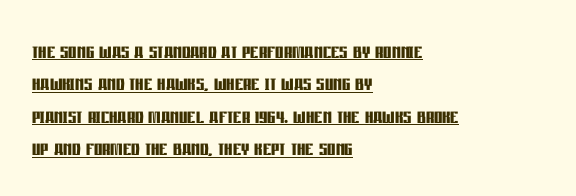
{"italic": "no", "bold": "yes", "underline": "yes", "align": "left", "line_spacing": "normal", "line_spacing_ratio": 1.25, "letter_spacing": "normal", "letter_spacing_em": 0.0, "glyph_px": 26}
